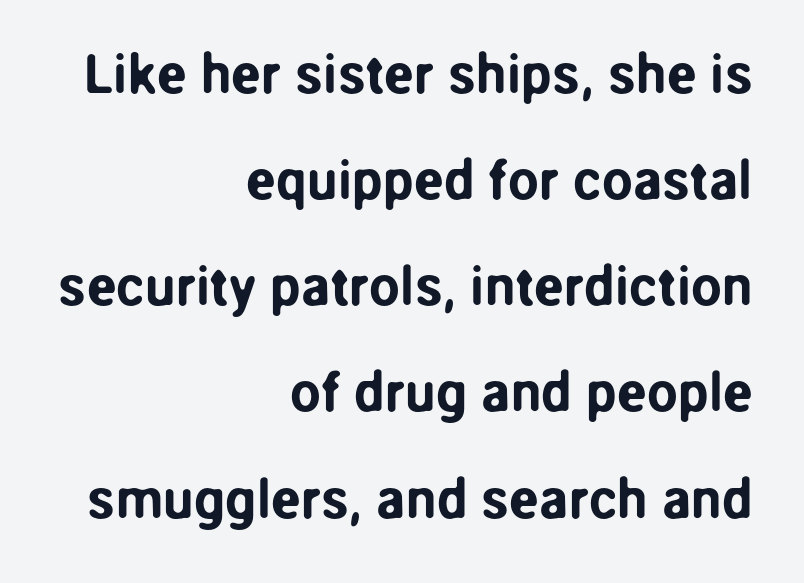
{"serif": "no", "italic": "no", "width": "normal", "stroke_contrast": "low", "x_height": "medium", "monospaced": "no", "underline": "no", "align": "right", "line_spacing": "loose", "line_spacing_ratio": 1.93, "letter_spacing": "normal", "letter_spacing_em": 0.0, "glyph_px": 55}
